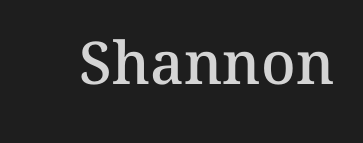
{"italic": "no", "bold": "semi", "weight": "semibold", "width": "normal", "stroke_contrast": "medium", "x_height": "medium", "monospaced": "no", "underline": "no", "letter_spacing": "normal", "letter_spacing_em": 0.0, "glyph_px": 59}
